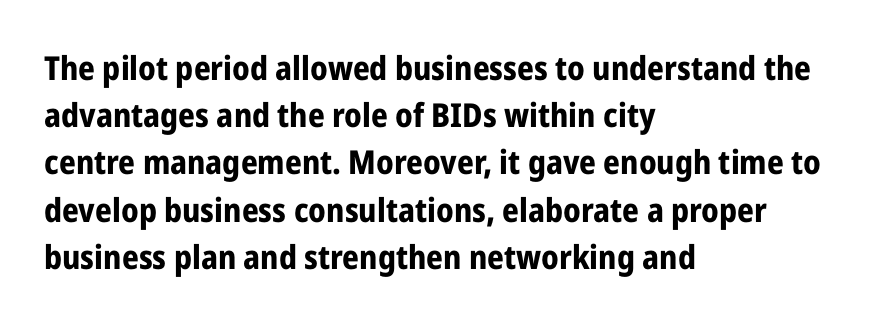
Q: Is the text bold? A: Yes.
Q: Is the text italic (slanted)? A: No, it is upright.
Q: Is the typeface a serif or a sans-serif typeface? A: Sans-serif.
Q: Is the text underlined? A: No.
Q: How is the paragraph aligned? A: Left-aligned.
Q: Is the spacing between letters normal or unusually wide? A: Normal.
Q: Is the spacing between lines tight, normal or loose? A: Normal.
Q: Width (condensed, normal, or wide)? A: Condensed.
Q: Stroke contrast? A: Low.
Q: x-height? A: Medium.
Q: Monospaced? A: No.
